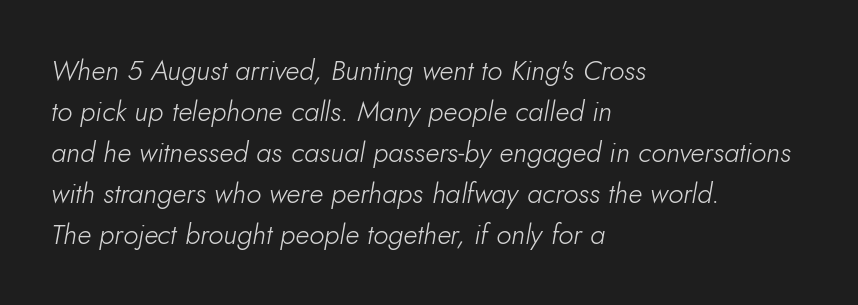
Q: Is the text bold? A: No.
Q: Is the text italic (slanted)? A: Yes, it leans right by about 10 degrees.
Q: Is the text underlined? A: No.
Q: How is the paragraph aligned? A: Left-aligned.
Q: Is the spacing between letters normal or unusually wide? A: Normal.
Q: Is the spacing between lines tight, normal or loose? A: Normal.
Q: Width (condensed, normal, or wide)? A: Normal.
Q: Stroke contrast? A: Low.
Q: x-height? A: Small.
Q: Monospaced? A: No.
